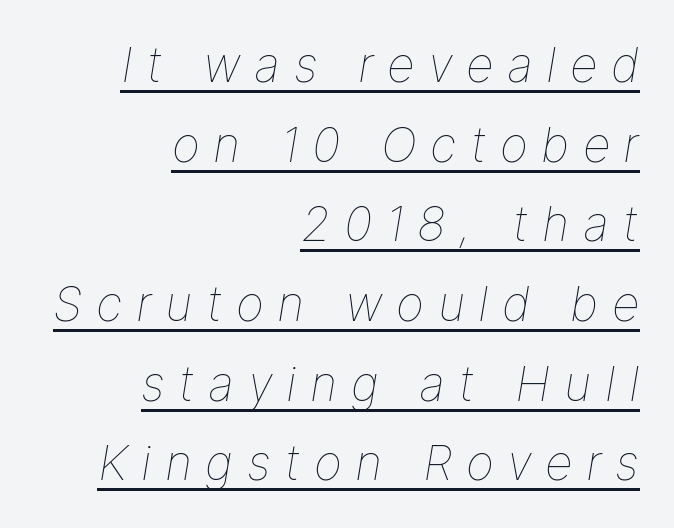
{"italic": "yes", "lean": "right", "slant_degrees": 9, "bold": "no", "weight": "thin", "width": "normal", "stroke_contrast": "low", "x_height": "medium", "monospaced": "no", "underline": "yes", "align": "right", "line_spacing": "normal", "line_spacing_ratio": 1.66, "letter_spacing": "wide", "letter_spacing_em": 0.28, "glyph_px": 48}
